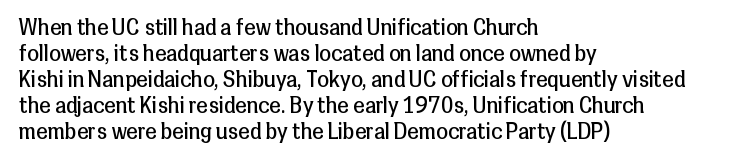
The image shows 21 px text type, upright; set left-aligned, line spacing 1.24x, normal letter spacing, not underlined.
